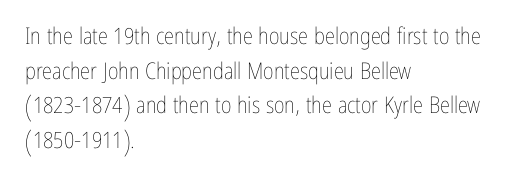
Vertical strokes here are truly vertical. Is the block centered? No — it sits flush against the left margin. Standard letterfit; no display-style spreading of the glyphs. This is not heavy type; no bold has been used.
